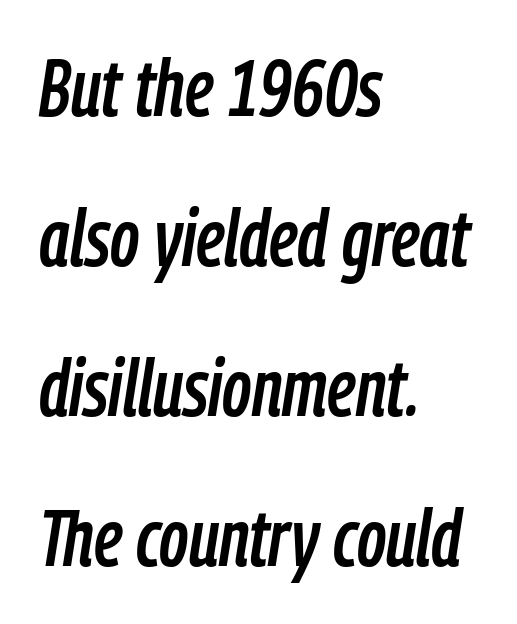
One-word summary of the alignment: left. Quick note: underline off. Quick note: interline space is abundant. The letters advance in unequal steps, a hallmark of proportional type. You could call the tracking neutral — neither tight nor loose. Slanted lettering throughout.
